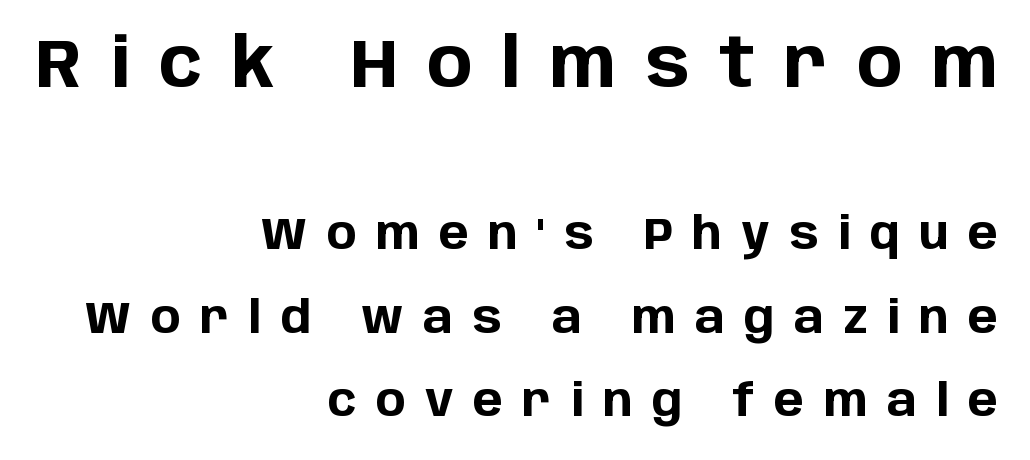
Note the varied advance widths — an 'i' is clearly narrower than an 'm'. Each word looks stretched out because of the extra space between its letters. Visually the block forms a straight wall on the right and a jagged coastline on the left. Serifs: no, the terminals of the letterforms are clean. Italic: no, the glyphs are upright roman.
